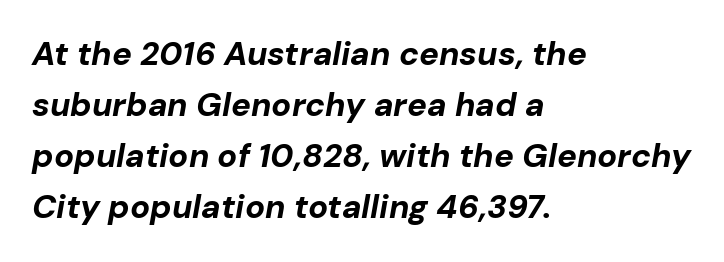
{"italic": "yes", "lean": "right", "slant_degrees": 10, "bold": "yes", "weight": "bold", "width": "normal", "stroke_contrast": "low", "x_height": "medium", "monospaced": "no", "underline": "no", "align": "left", "line_spacing": "normal", "line_spacing_ratio": 1.55, "letter_spacing": "normal", "letter_spacing_em": 0.0, "glyph_px": 33}
